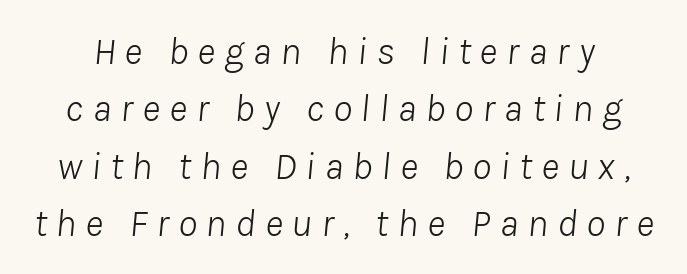
{"italic": "yes", "lean": "right", "slant_degrees": 8, "bold": "no", "weight": "light", "width": "normal", "stroke_contrast": "low", "x_height": "medium", "monospaced": "no", "underline": "no", "line_spacing": "normal", "line_spacing_ratio": 1.47, "letter_spacing": "wide", "letter_spacing_em": 0.23, "glyph_px": 39}
